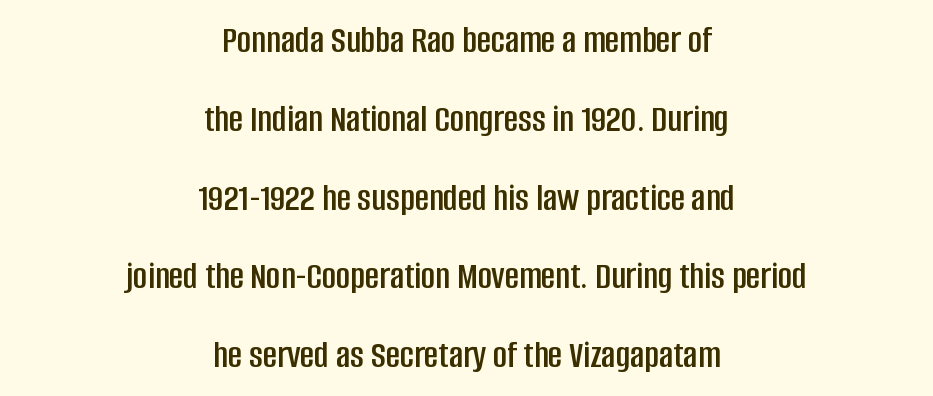
Q: Is the text italic (slanted)? A: No, it is upright.
Q: Is the typeface a serif or a sans-serif typeface? A: Sans-serif.
Q: Is the text underlined? A: No.
Q: How is the paragraph aligned? A: Centered.
Q: Is the spacing between letters normal or unusually wide? A: Normal.
Q: Is the spacing between lines tight, normal or loose? A: Loose.
Q: Width (condensed, normal, or wide)? A: Condensed.
Q: Stroke contrast? A: Low.
Q: x-height? A: Large.
Q: Monospaced? A: No.
